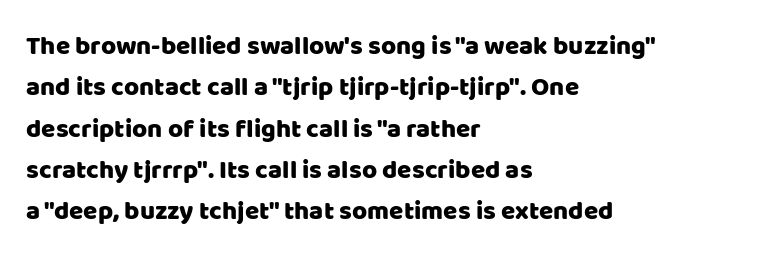
Honestly, there is no underline to notice here at all. Nothing unusual about the tracking: characters are spaced as the font intends. These lines stack with their left ends in a neat column. Posture: vertical. Normally led — the rows are evenly, conventionally spaced.
